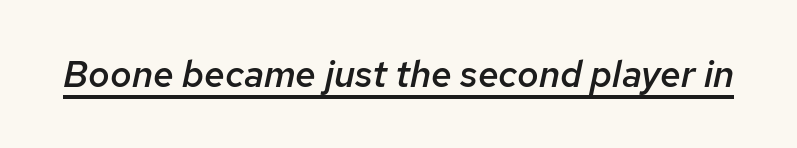
The image shows 37 px semibold type, italic (leaning right); set normal letter spacing, underlined; low stroke contrast and a medium x-height.
